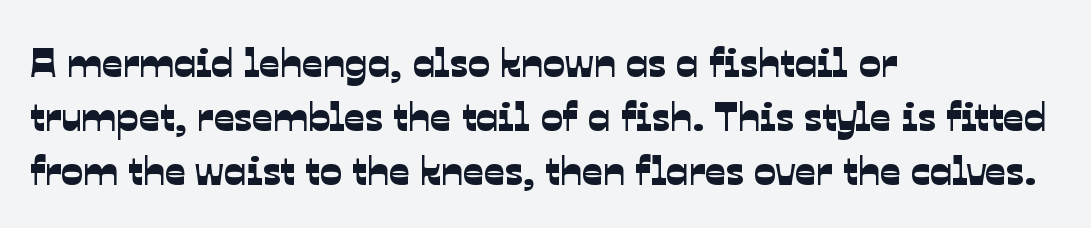
The image shows 41 px sans-serif type; set left-aligned, normal line spacing (1.32x), normal letter spacing, not underlined; low stroke contrast and a medium x-height.
